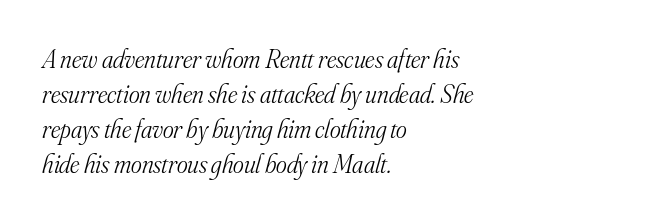
{"italic": "yes", "lean": "right", "slant_degrees": 16, "bold": "no", "underline": "no", "align": "left", "line_spacing": "normal", "line_spacing_ratio": 1.35, "letter_spacing": "normal", "letter_spacing_em": 0.0, "glyph_px": 26}
